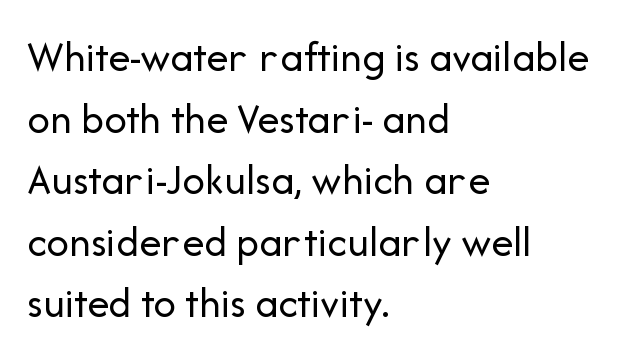
{"serif": "no", "italic": "no", "bold": "no", "weight": "regular", "width": "normal", "stroke_contrast": "low", "x_height": "medium", "monospaced": "no", "underline": "no", "align": "left", "line_spacing": "normal", "line_spacing_ratio": 1.4, "letter_spacing": "normal", "letter_spacing_em": 0.0, "glyph_px": 44}
